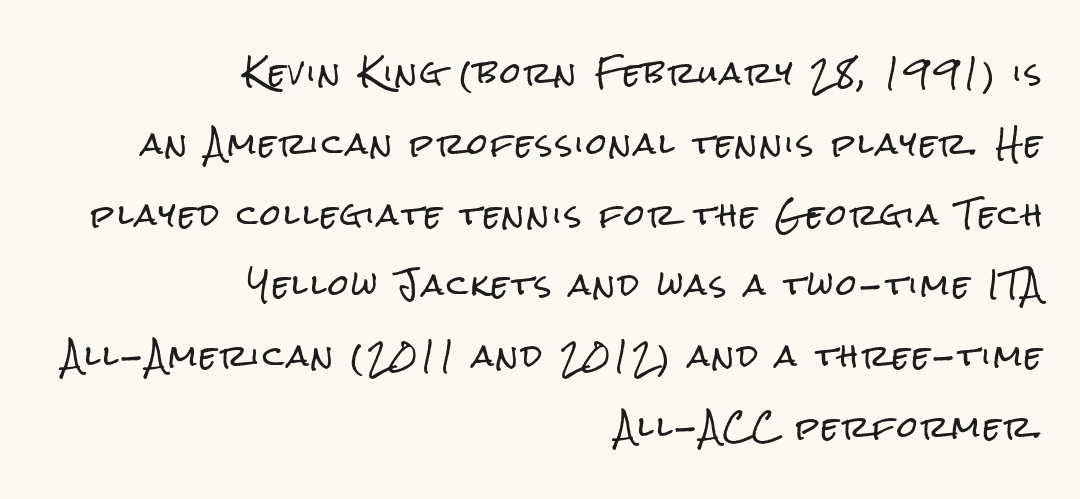
Grotesque or geometric, the face here clearly has no serifs. Ascenders rise straight up at ninety degrees. Just letters on the line, the space beneath them empty. The rag falls on the left side of this text block. The letters advance in unequal steps, a hallmark of proportional type. The vertical gap from one line to the next is large.
